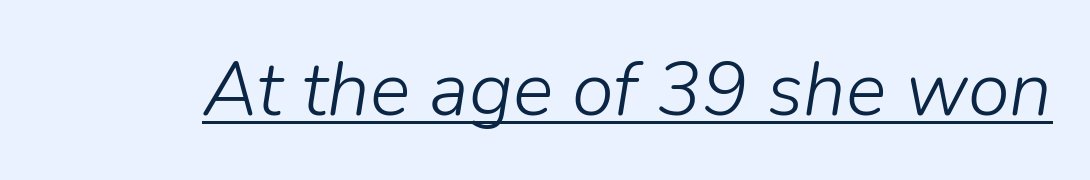
{"italic": "yes", "lean": "right", "slant_degrees": 9, "bold": "no", "weight": "light", "width": "normal", "stroke_contrast": "low", "x_height": "medium", "monospaced": "no", "underline": "yes", "letter_spacing": "normal", "letter_spacing_em": 0.0, "glyph_px": 76}
